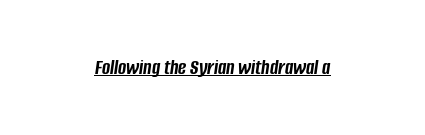
Q: Is the text bold? A: Yes.
Q: Is the text italic (slanted)? A: Yes, it leans right by about 8 degrees.
Q: Is the text underlined? A: Yes.
Q: How is the paragraph aligned? A: Centered.
Q: Is the spacing between letters normal or unusually wide? A: Normal.
